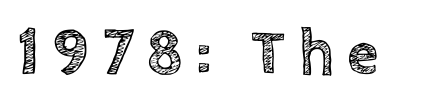
{"italic": "no", "width": "normal", "x_height": "large", "monospaced": "no", "underline": "no", "letter_spacing": "wide", "letter_spacing_em": 0.2, "glyph_px": 64}
